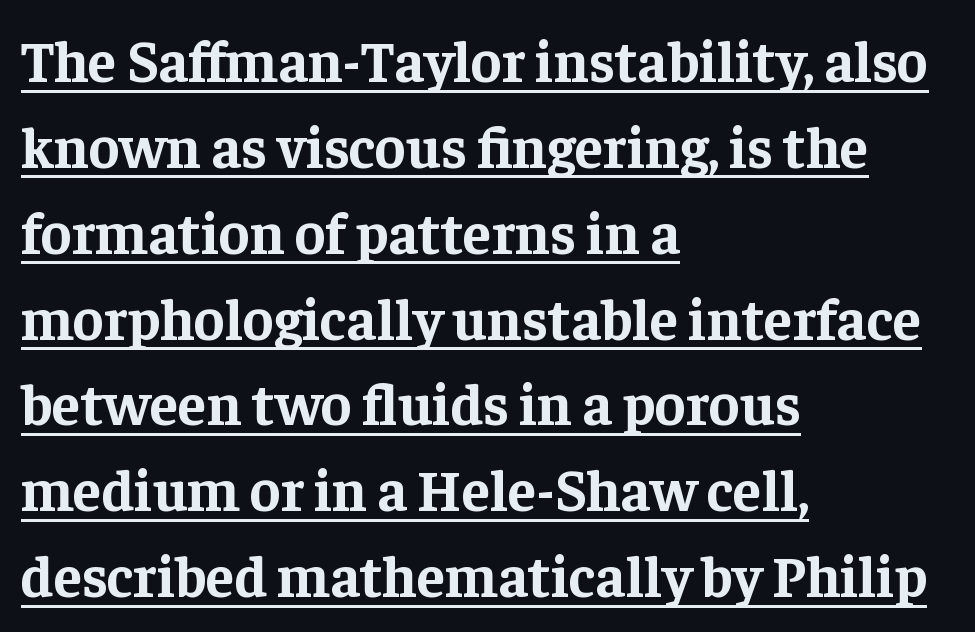
The letters carry serifs — small finishing strokes at the ends of their stems. The strokes are fattened all the way to bold. The lines in this sample share a left origin and differ only in where they stop. Look at the tracking — it's just the regular setting, nothing added.
